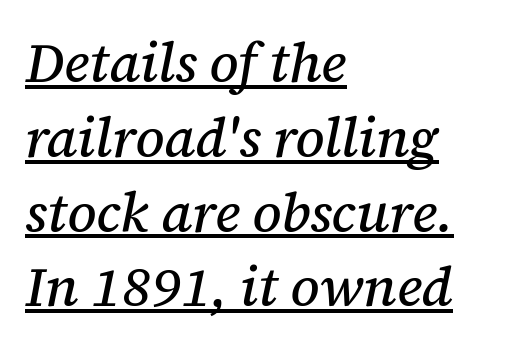
Q: Is the text italic (slanted)? A: Yes, it leans right by about 12 degrees.
Q: Is the typeface a serif or a sans-serif typeface? A: Serif.
Q: Is the text underlined? A: Yes.
Q: How is the paragraph aligned? A: Left-aligned.
Q: Is the spacing between letters normal or unusually wide? A: Normal.
Q: Is the spacing between lines tight, normal or loose? A: Normal.
Q: Width (condensed, normal, or wide)? A: Normal.
Q: Stroke contrast? A: Medium.
Q: x-height? A: Medium.
Q: Monospaced? A: No.
